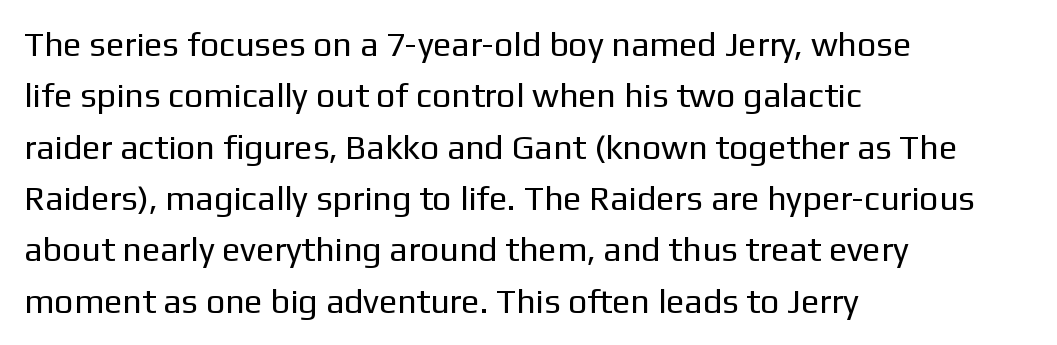
{"serif": "no", "italic": "no", "bold": "no", "weight": "regular", "width": "normal", "stroke_contrast": "low", "x_height": "medium", "monospaced": "no", "underline": "no", "align": "left", "line_spacing": "normal", "line_spacing_ratio": 1.51, "letter_spacing": "normal", "letter_spacing_em": 0.0, "glyph_px": 34}
